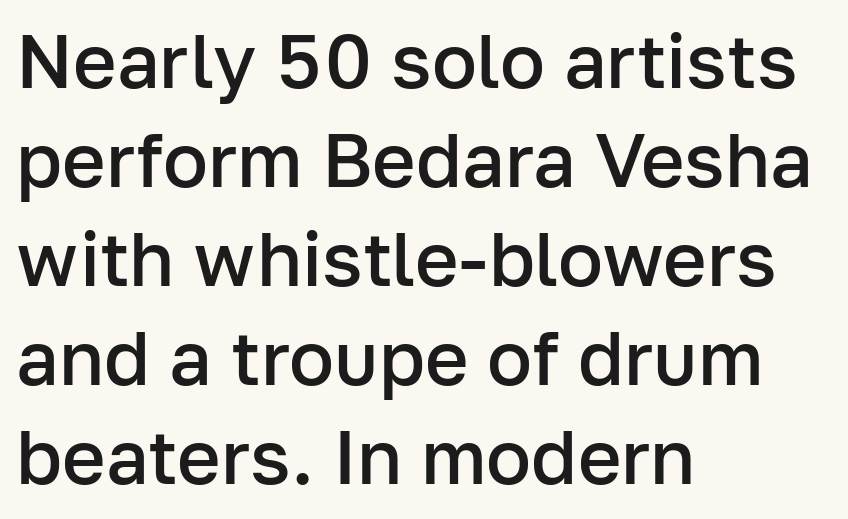
The image shows 75 px semibold sans-serif type, upright; set left-aligned, normal line spacing (1.32x), normal letter spacing, not underlined; low stroke contrast and a medium x-height.
